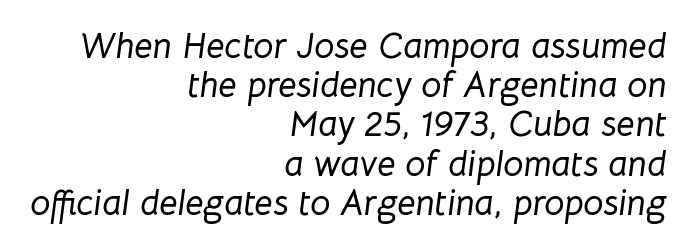
{"italic": "yes", "lean": "right", "slant_degrees": 8, "width": "normal", "stroke_contrast": "low", "x_height": "medium", "monospaced": "no", "underline": "no", "align": "right", "line_spacing": "tight", "line_spacing_ratio": 1.09, "letter_spacing": "normal", "letter_spacing_em": 0.0, "glyph_px": 36}
